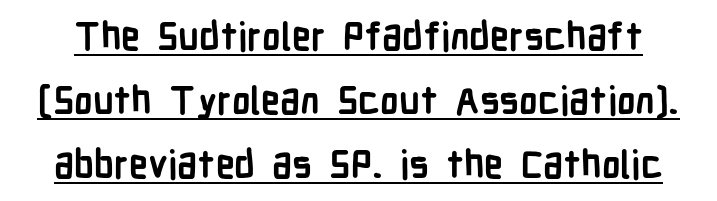
Q: Is the text bold? A: Yes.
Q: Is the text italic (slanted)? A: No, it is upright.
Q: Is the typeface a serif or a sans-serif typeface? A: Sans-serif.
Q: Is the text underlined? A: Yes.
Q: Is the spacing between letters normal or unusually wide? A: Normal.
Q: Is the spacing between lines tight, normal or loose? A: Normal.
Q: Width (condensed, normal, or wide)? A: Condensed.
Q: Stroke contrast? A: Low.
Q: x-height? A: Medium.
Q: Monospaced? A: No.
